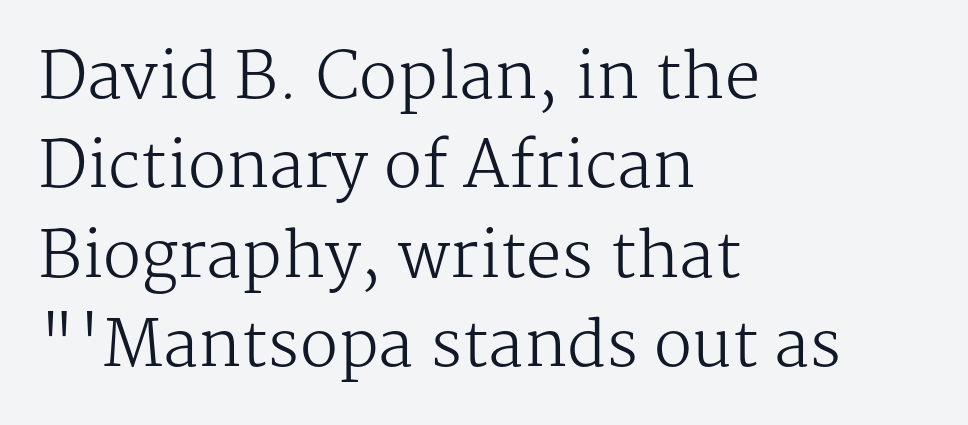
The image shows 63 px regular-weight serif type, upright; set left-aligned, normal line spacing (1.42x), normal letter spacing, not underlined; medium stroke contrast and a medium x-height.
